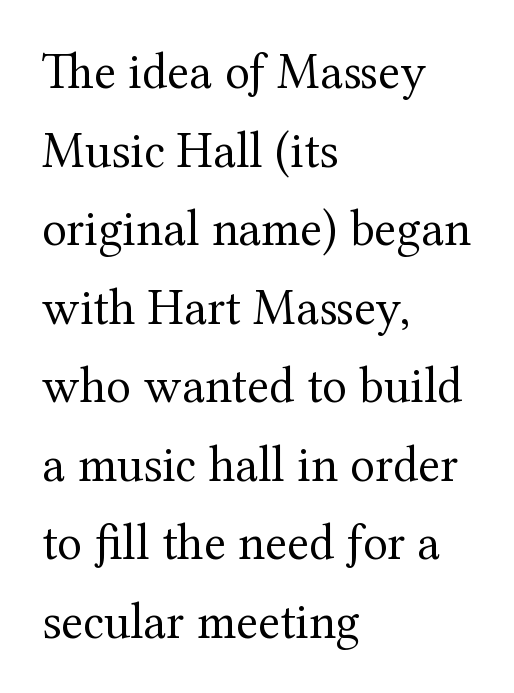
The words here are not underlined. These lines stack with their left ends in a neat column. Rows of type keep a routine distance in the vertical direction. The typography opts for an upright posture over an oblique one. Does the type have serifs? Yes, each stem ends in a small foot. The passage shown has conventional tracking throughout.
